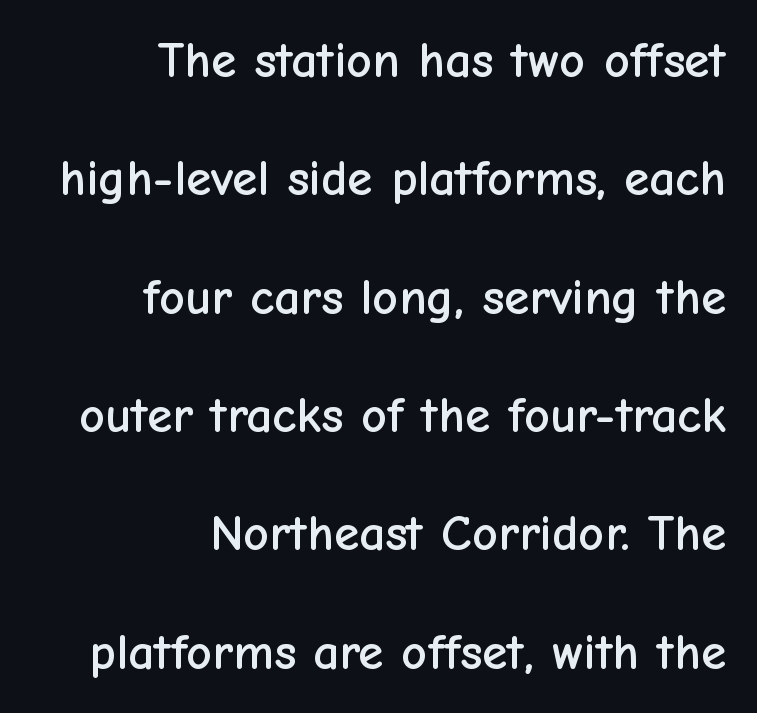
The image shows 51 px sans-serif type, upright; set right-aligned, loose line spacing (2.32x), normal letter spacing, not underlined; low stroke contrast and a medium x-height.
